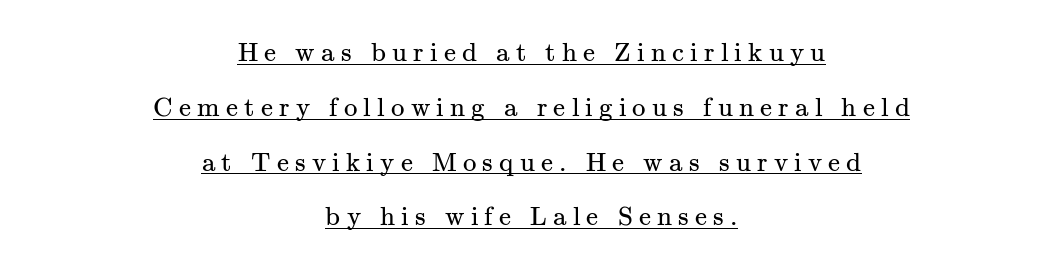
{"italic": "no", "bold": "no", "underline": "yes", "align": "center", "line_spacing": "loose", "line_spacing_ratio": 2.03, "letter_spacing": "wide", "letter_spacing_em": 0.23, "glyph_px": 27}
